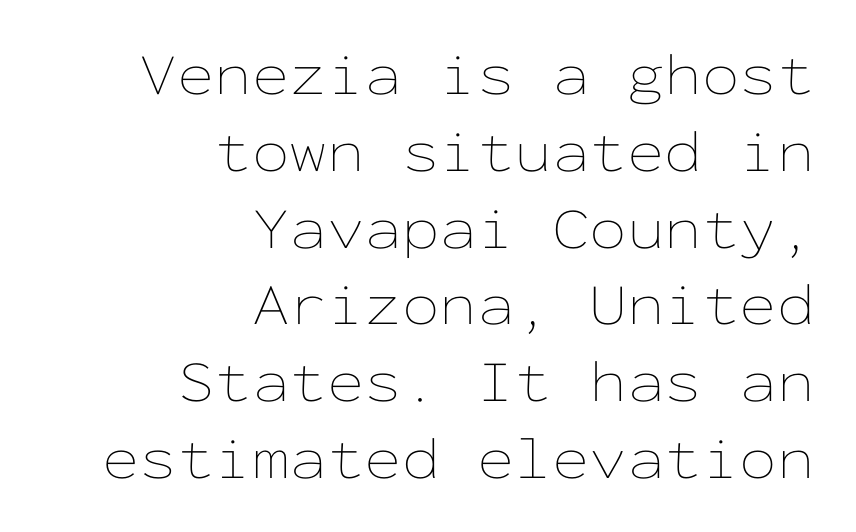
Q: Is the text bold? A: No.
Q: Is the text italic (slanted)? A: No, it is upright.
Q: Is the text underlined? A: No.
Q: How is the paragraph aligned? A: Right-aligned.
Q: Is the spacing between letters normal or unusually wide? A: Normal.
Q: Is the spacing between lines tight, normal or loose? A: Normal.
Q: Width (condensed, normal, or wide)? A: Wide.
Q: Stroke contrast? A: Low.
Q: x-height? A: Medium.
Q: Monospaced? A: Yes.
